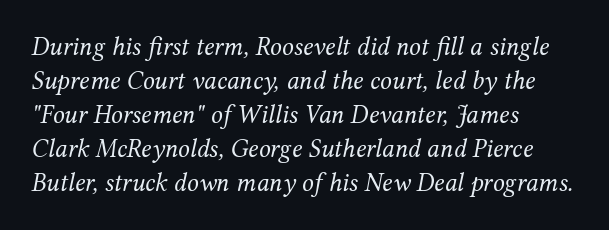
The image shows 26 px text type, italic (leaning right); set left-aligned, normal line spacing (1.31x), normal letter spacing, not underlined.
